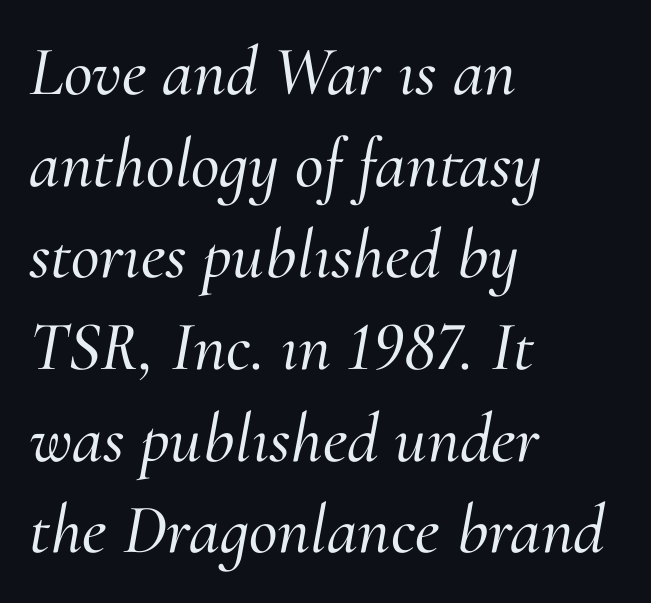
The image shows 70 px serif type, italic (leaning right); set left-aligned, normal line spacing (1.31x), normal letter spacing, not underlined; medium stroke contrast and a small x-height.
